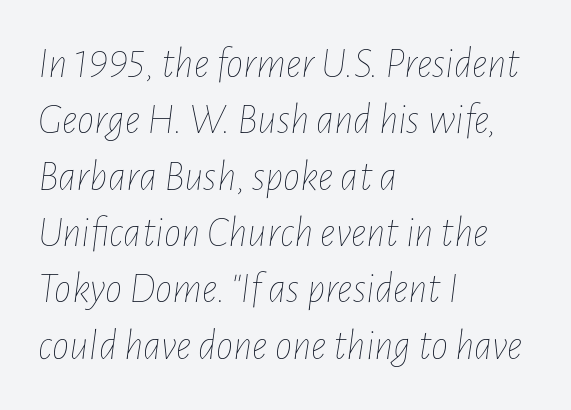
Q: Is the text bold? A: No.
Q: Is the text italic (slanted)? A: Yes, it leans right by about 7 degrees.
Q: Is the text underlined? A: No.
Q: How is the paragraph aligned? A: Left-aligned.
Q: Is the spacing between letters normal or unusually wide? A: Normal.
Q: Is the spacing between lines tight, normal or loose? A: Normal.
Q: Width (condensed, normal, or wide)? A: Condensed.
Q: Stroke contrast? A: Low.
Q: x-height? A: Medium.
Q: Monospaced? A: No.
